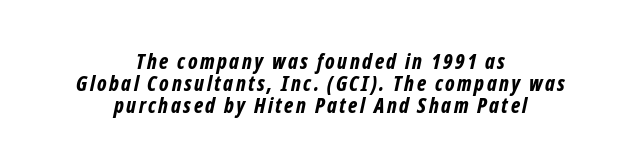
Q: Is the text bold? A: Yes.
Q: Is the text italic (slanted)? A: Yes, it leans right by about 12 degrees.
Q: Is the text underlined? A: No.
Q: How is the paragraph aligned? A: Centered.
Q: Is the spacing between lines tight, normal or loose? A: Tight.
